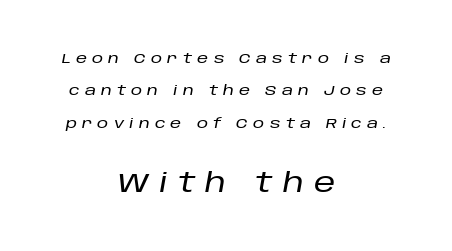
This rendering features lettering with no underline. Typeset on center — no edge is straight. The letters are slanted; this is an italic face. The block sitting lower on the canvas is the one with enlarged characters. The vertical gap from one line to the next is large.
